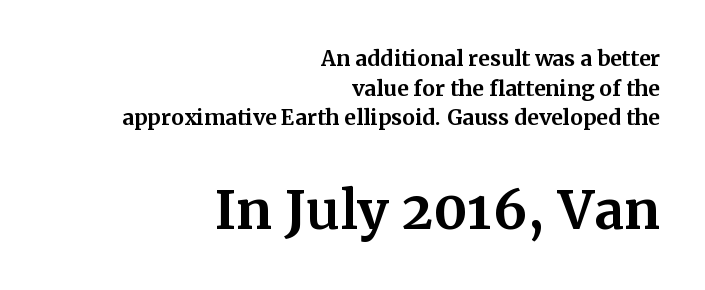
The image shows 53 px bold serif type, upright; set right-aligned, normal line spacing (1.41x), normal letter spacing, not underlined; the second (bottom) block is 2.52x larger; medium stroke contrast and a medium x-height.
